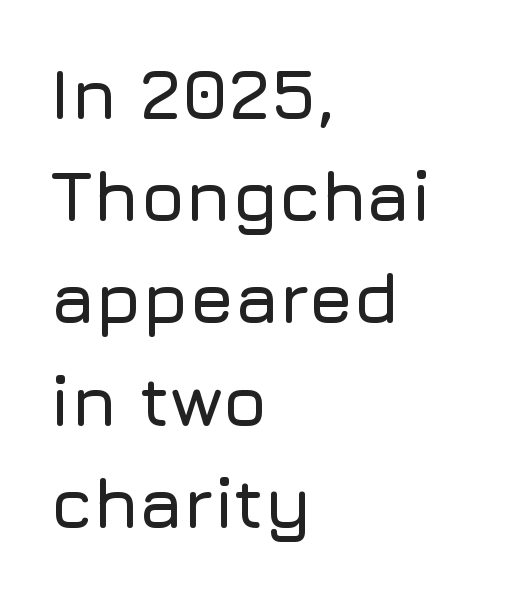
Check under the words: just untouched page. Reading down the column, the eye jumps a familiar distance to each next line. In terms of letterform style, serifs are entirely absent. Honestly, the letter spacing is just normal — you wouldn't notice it. A typesetter would mark this as roman, not italic. Spacing verdict: proportional, widths tailored to each character.
